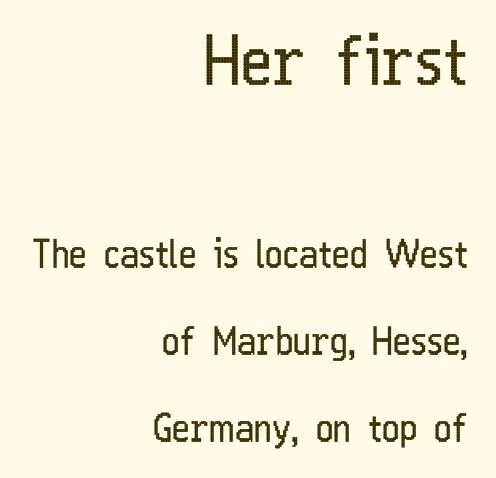
{"serif": "no", "italic": "no", "bold": "no", "weight": "regular", "width": "condensed", "stroke_contrast": "low", "x_height": "medium", "monospaced": "no", "underline": "no", "align": "right", "line_spacing": "loose", "line_spacing_ratio": 2.29, "letter_spacing": "normal", "letter_spacing_em": 0.0, "larger_block": "first", "size_ratio": 1.76, "glyph_px": 67}
